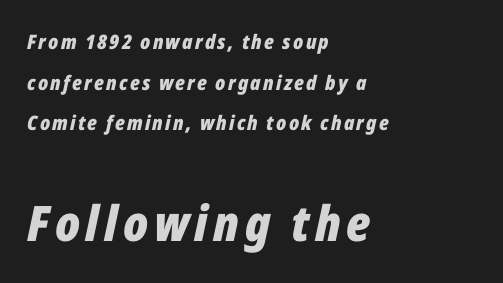
The lower block of text is set noticeably larger than the block above it. Check the space under the baseline: it is left empty. Proportional: the letters do not fall into vertical columns. The letters are bold, with thick, heavy strokes. Is there much room between lines? Yes — plenty of vertical air separates them. Left-aligned paragraph, ragged on the right.
